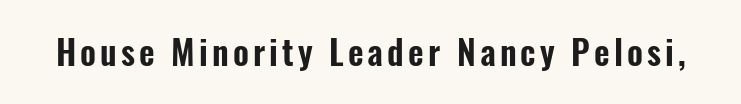
Q: Is the text italic (slanted)? A: No, it is upright.
Q: Is the typeface a serif or a sans-serif typeface? A: Sans-serif.
Q: Is the text underlined? A: No.
Q: Width (condensed, normal, or wide)? A: Condensed.
Q: Stroke contrast? A: Low.
Q: x-height? A: Medium.
Q: Monospaced? A: No.
